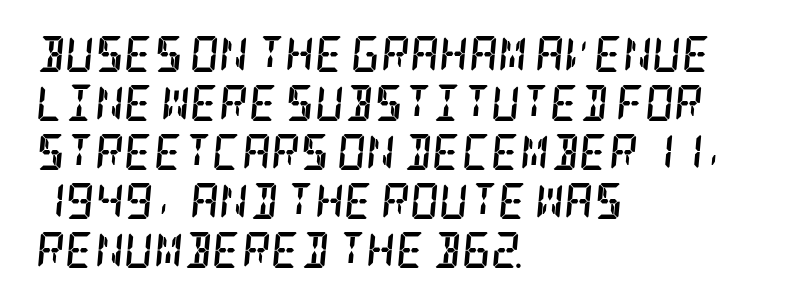
Q: Is the text bold? A: Yes.
Q: Is the text italic (slanted)? A: Yes, it leans right by about 5 degrees.
Q: Is the typeface a serif or a sans-serif typeface? A: Serif.
Q: Is the text underlined? A: No.
Q: How is the paragraph aligned? A: Left-aligned.
Q: Is the spacing between letters normal or unusually wide? A: Normal.
Q: Is the spacing between lines tight, normal or loose? A: Normal.
Q: Width (condensed, normal, or wide)? A: Condensed.
Q: Stroke contrast? A: Low.
Q: x-height? A: Large.
